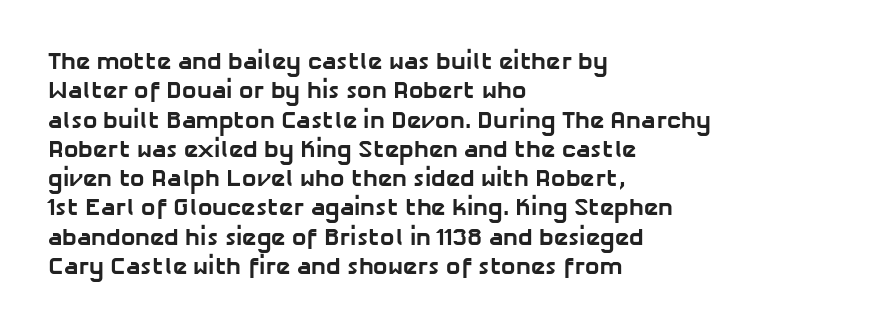
The image shows 24 px bold type; set left-aligned, line spacing 1.22x, normal letter spacing, not underlined.
